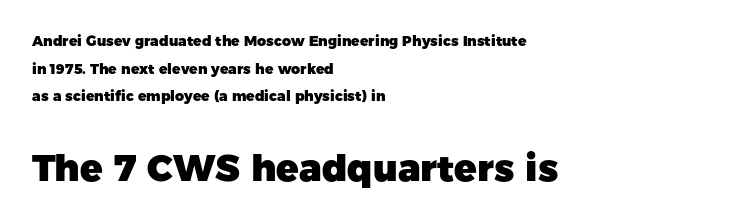
{"serif": "no", "italic": "no", "bold": "yes", "weight": "heavy", "width": "normal", "stroke_contrast": "low", "x_height": "medium", "monospaced": "no", "underline": "no", "align": "left", "line_spacing": "loose", "line_spacing_ratio": 1.98, "letter_spacing": "normal", "letter_spacing_em": 0.0, "larger_block": "second", "size_ratio": 2.64, "glyph_px": 37}
